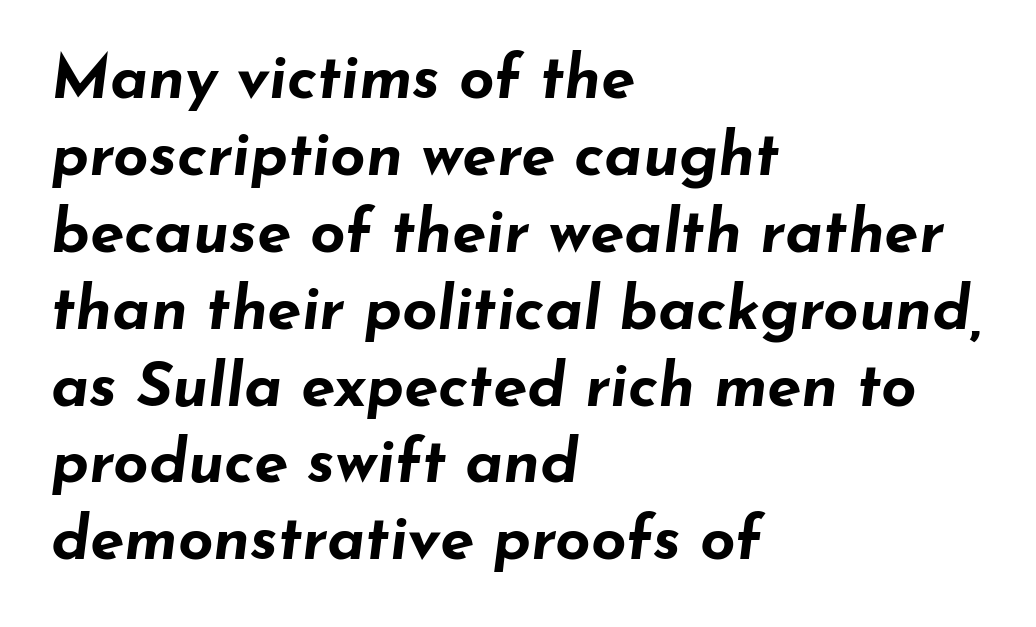
Q: Is the text bold? A: Yes.
Q: Is the text italic (slanted)? A: Yes, it leans right by about 7 degrees.
Q: Is the text underlined? A: No.
Q: How is the paragraph aligned? A: Left-aligned.
Q: Is the spacing between letters normal or unusually wide? A: Normal.
Q: Width (condensed, normal, or wide)? A: Wide.
Q: Stroke contrast? A: Low.
Q: x-height? A: Small.
Q: Monospaced? A: No.
